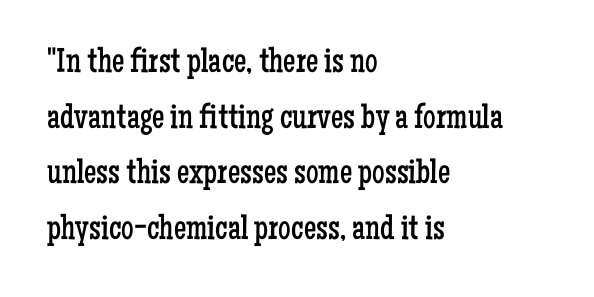
The passage shown is not underscored anywhere. What's the leading like? Ordinary, nothing unusual. Summary of weight: not heavy and not bold. This sample has the flowing, uneven cadence of proportional lettering. In CSS terms this would be text-align: left.
